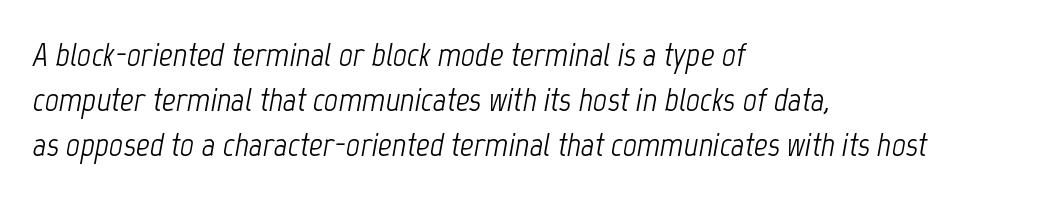
Q: Is the text bold? A: No.
Q: Is the text italic (slanted)? A: Yes, it leans right by about 12 degrees.
Q: Is the text underlined? A: No.
Q: How is the paragraph aligned? A: Left-aligned.
Q: Is the spacing between letters normal or unusually wide? A: Normal.
Q: Is the spacing between lines tight, normal or loose? A: Normal.
Q: Width (condensed, normal, or wide)? A: Condensed.
Q: Stroke contrast? A: Low.
Q: x-height? A: Medium.
Q: Monospaced? A: No.
